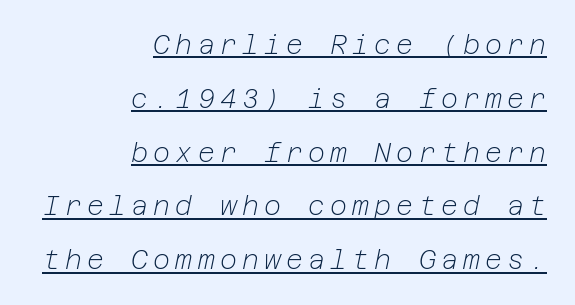
Italic? Definitely — the glyphs are oblique. The horizontal fit of the characters is loose and conspicuously gappy. A light-to-regular cut is what we see here. A typographer would call this underscored text.
